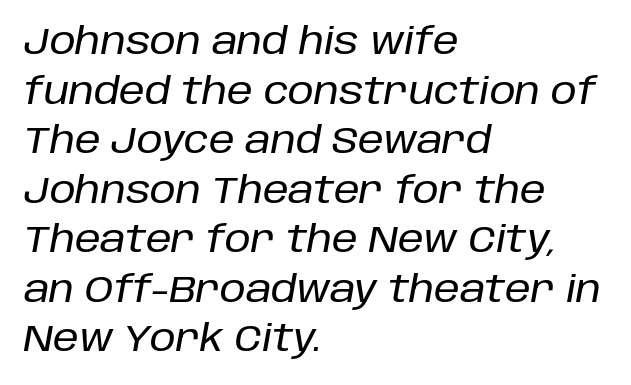
The image shows 37 px text type, italic (leaning right); set left-aligned, normal line spacing (1.34x), normal letter spacing, not underlined; low stroke contrast and a large x-height.
